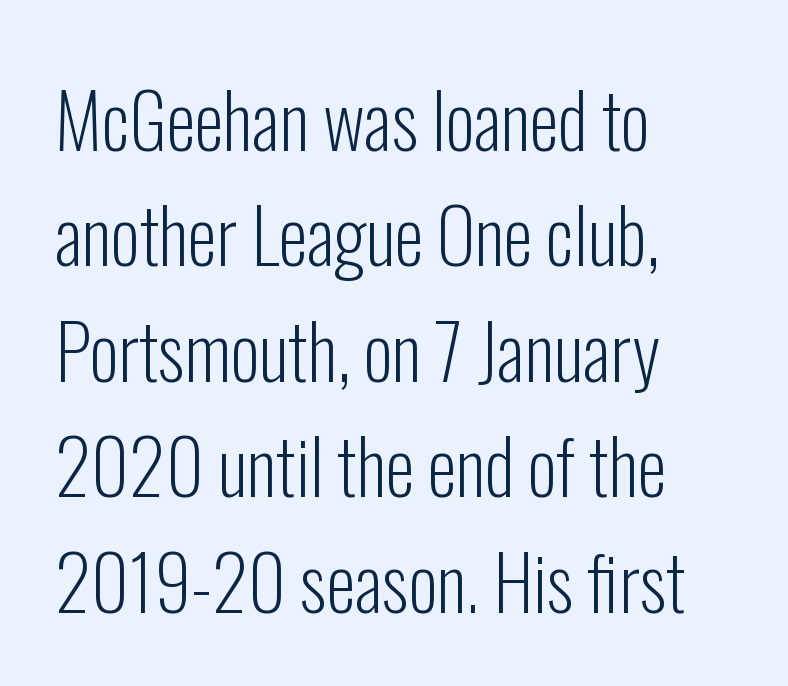
{"serif": "no", "italic": "no", "bold": "no", "weight": "light", "width": "condensed", "stroke_contrast": "low", "x_height": "medium", "monospaced": "no", "underline": "no", "align": "left", "line_spacing": "normal", "line_spacing_ratio": 1.56, "letter_spacing": "normal", "letter_spacing_em": 0.0, "glyph_px": 74}
